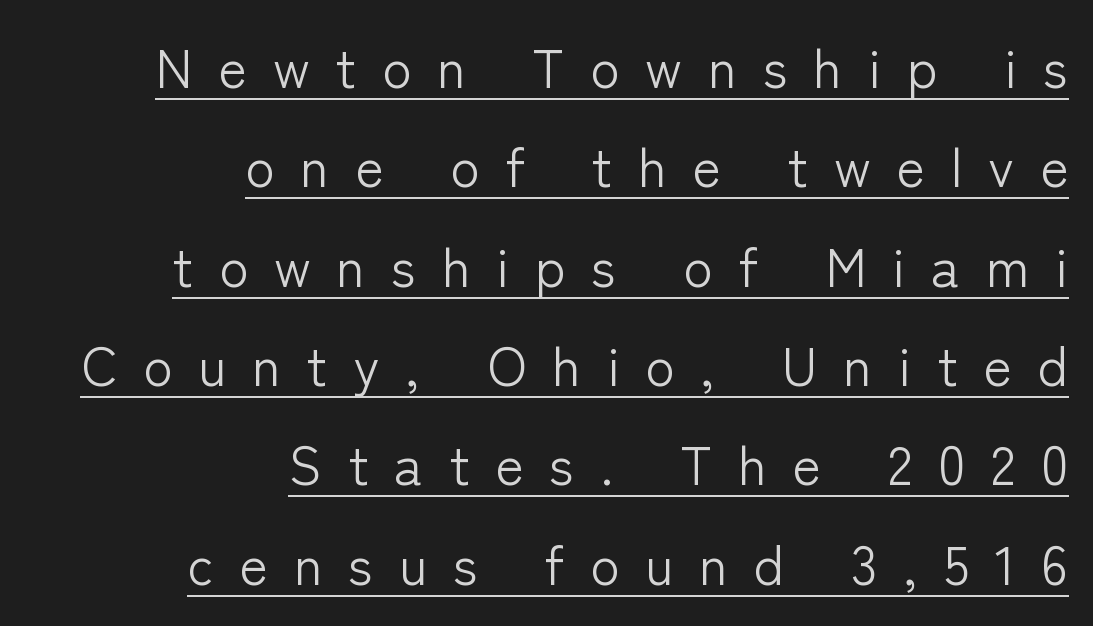
These lines stack with their right ends in a neat column. This is sans-serif lettering, the kind often seen on screens and signage. Stems and bowls with no extra thickness — not bold. In designer terms, the underline attribute is active on this setting. The horizontal fit of the characters is loose and conspicuously gappy.
